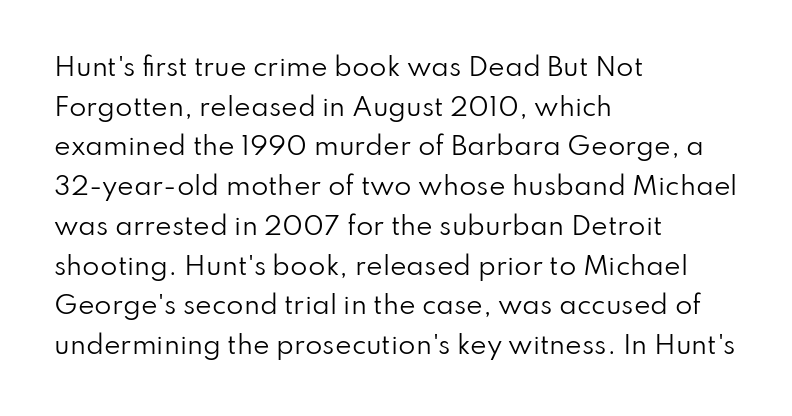
{"italic": "no", "bold": "no", "underline": "no", "align": "left", "line_spacing": "normal", "line_spacing_ratio": 1.59, "letter_spacing": "normal", "letter_spacing_em": 0.0, "glyph_px": 25}
